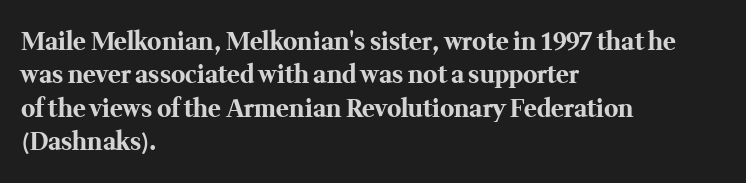
Q: Is the text bold? A: Yes.
Q: Is the text italic (slanted)? A: No, it is upright.
Q: Is the text underlined? A: No.
Q: How is the paragraph aligned? A: Left-aligned.
Q: Is the spacing between letters normal or unusually wide? A: Normal.
Q: Is the spacing between lines tight, normal or loose? A: Normal.
